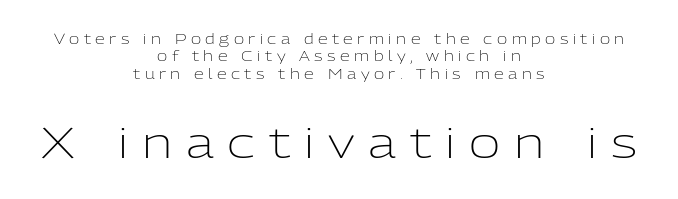
{"serif": "no", "italic": "no", "bold": "no", "weight": "light", "width": "normal", "stroke_contrast": "low", "x_height": "medium", "monospaced": "no", "underline": "no", "align": "center", "line_spacing_ratio": 1.24, "letter_spacing": "wide", "letter_spacing_em": 0.32, "larger_block": "second", "size_ratio": 3.07, "glyph_px": 43}
